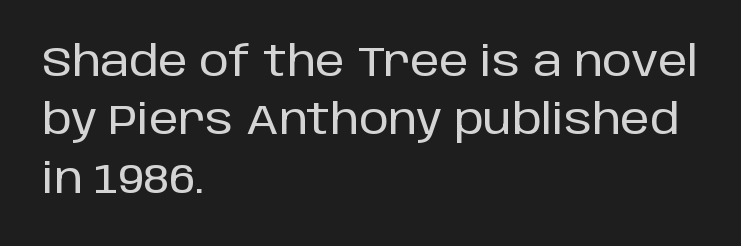
The image shows 42 px sans-serif type, upright; set left-aligned, normal line spacing (1.39x), normal letter spacing, not underlined; low stroke contrast and a large x-height.
